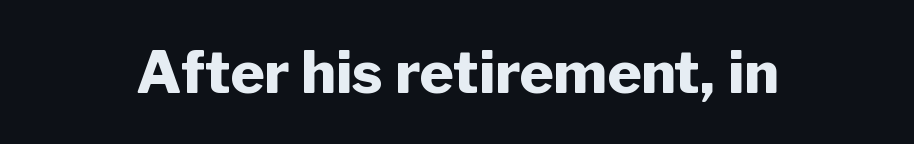
Letters rest on an invisible, unmarked baseline. No italicization has been applied; the sample stays upright. Here the designer chose a conventional face with non-uniform glyph widths. Look at the stroke-to-counter ratio: heavy, a bold. Stroke terminals: plain, sans-serif. This sample uses plain, unmodified letter spacing.
